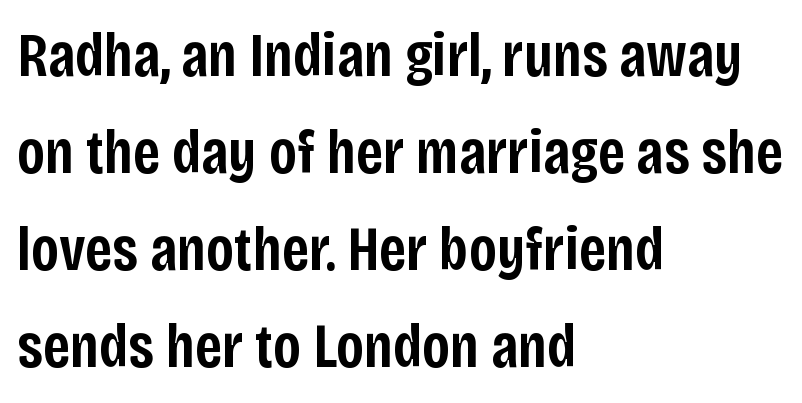
Q: Is the text bold? A: Semi-bold.
Q: Is the text italic (slanted)? A: No, it is upright.
Q: Is the typeface a serif or a sans-serif typeface? A: Sans-serif.
Q: Is the text underlined? A: No.
Q: How is the paragraph aligned? A: Left-aligned.
Q: Is the spacing between letters normal or unusually wide? A: Normal.
Q: Is the spacing between lines tight, normal or loose? A: Normal.
Q: Width (condensed, normal, or wide)? A: Condensed.
Q: Stroke contrast? A: Low.
Q: x-height? A: Large.
Q: Monospaced? A: No.
